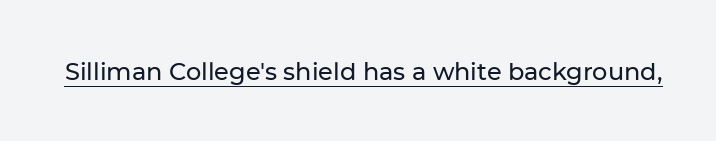
{"italic": "no", "underline": "yes", "letter_spacing": "normal", "letter_spacing_em": 0.0, "glyph_px": 24}
